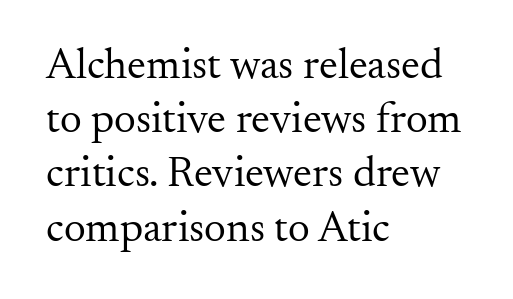
Q: Is the text bold? A: No.
Q: Is the text italic (slanted)? A: No, it is upright.
Q: Is the typeface a serif or a sans-serif typeface? A: Serif.
Q: Is the text underlined? A: No.
Q: How is the paragraph aligned? A: Left-aligned.
Q: Is the spacing between letters normal or unusually wide? A: Normal.
Q: Is the spacing between lines tight, normal or loose? A: Normal.
Q: Width (condensed, normal, or wide)? A: Normal.
Q: Stroke contrast? A: Medium.
Q: x-height? A: Small.
Q: Monospaced? A: No.
